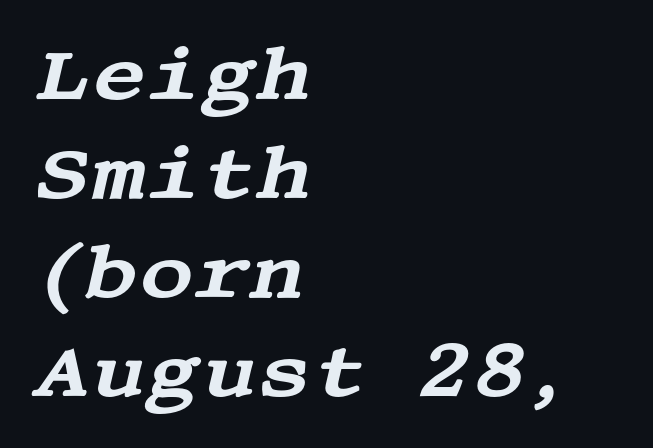
Q: Is the text italic (slanted)? A: Yes, it leans right by about 13 degrees.
Q: Is the typeface a serif or a sans-serif typeface? A: Serif.
Q: Is the text underlined? A: No.
Q: How is the paragraph aligned? A: Left-aligned.
Q: Is the spacing between letters normal or unusually wide? A: Normal.
Q: Is the spacing between lines tight, normal or loose? A: Normal.
Q: Width (condensed, normal, or wide)? A: Wide.
Q: Stroke contrast? A: Medium.
Q: x-height? A: Large.
